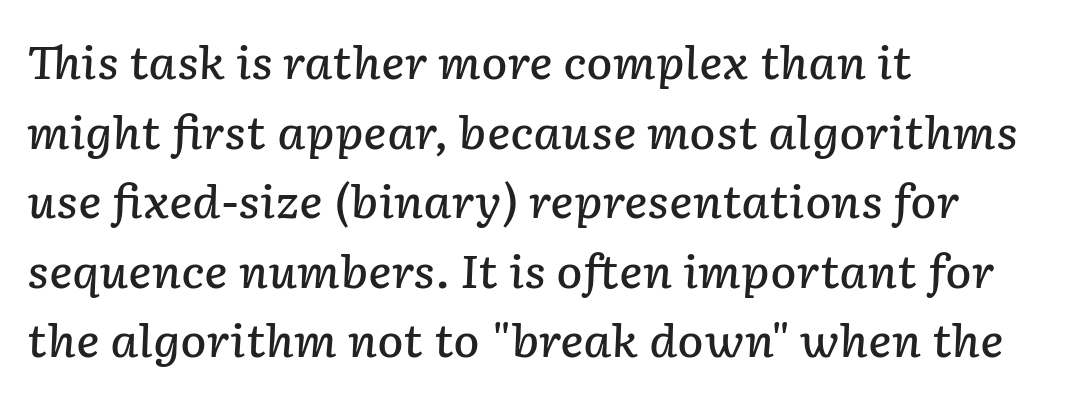
The lines are quadded left. Students, note that the glyphs here touch the page at normal intervals. The letters are semibold — heavier than regular but short of a full bold. Yep, that's italic — everything's leaning.
